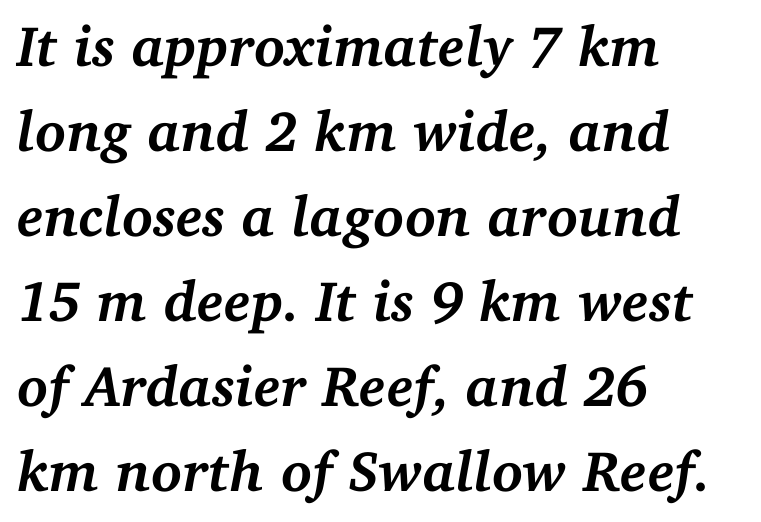
A typesetter would mark this as italic. Underline: absent. Look at the stroke-to-counter ratio: heavy, a bold. Each line starts at the same left margin while the right side varies. Reading down the column, the eye jumps a familiar distance to each next line.
